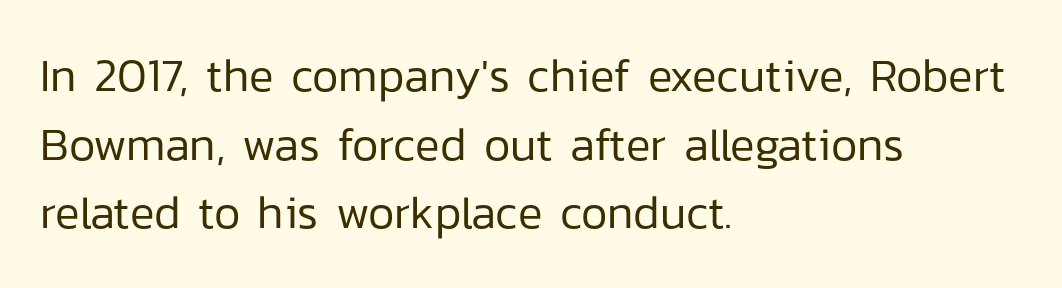
The image shows 46 px regular-weight sans-serif type, upright; set left-aligned, normal line spacing (1.49x), normal letter spacing, not underlined; low stroke contrast and a medium x-height.
